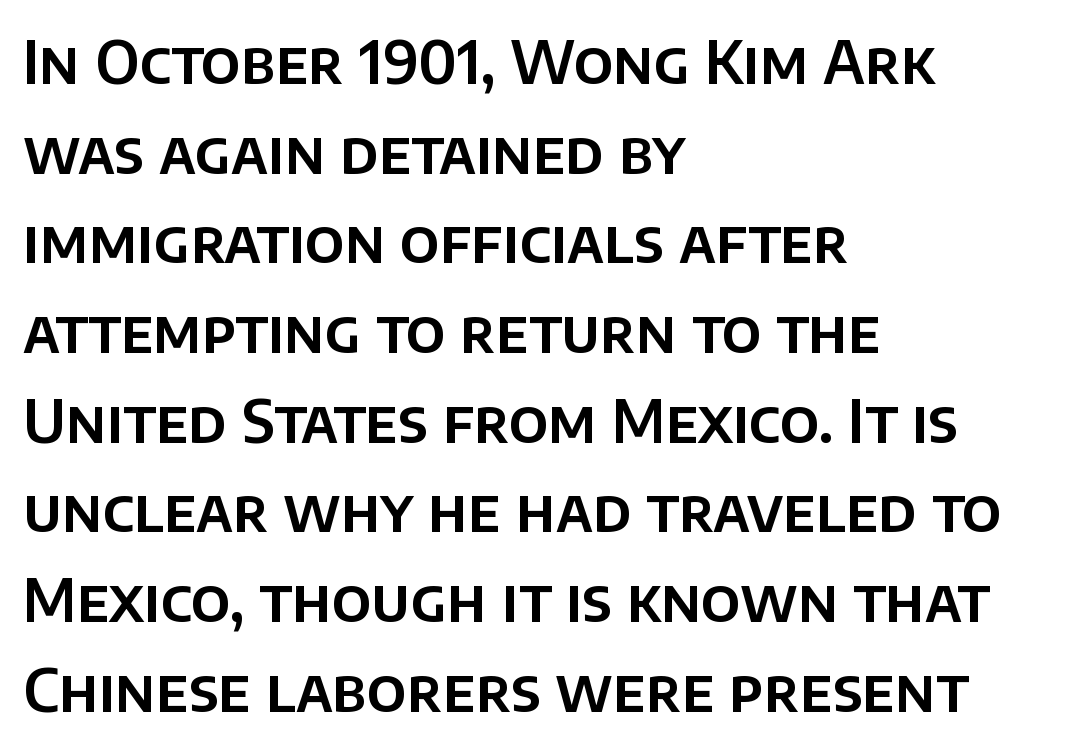
Q: Is the text italic (slanted)? A: No, it is upright.
Q: Is the typeface a serif or a sans-serif typeface? A: Sans-serif.
Q: Is the text underlined? A: No.
Q: How is the paragraph aligned? A: Left-aligned.
Q: Is the spacing between letters normal or unusually wide? A: Normal.
Q: Is the spacing between lines tight, normal or loose? A: Normal.
Q: Width (condensed, normal, or wide)? A: Normal.
Q: Stroke contrast? A: Low.
Q: x-height? A: Large.
Q: Monospaced? A: No.
